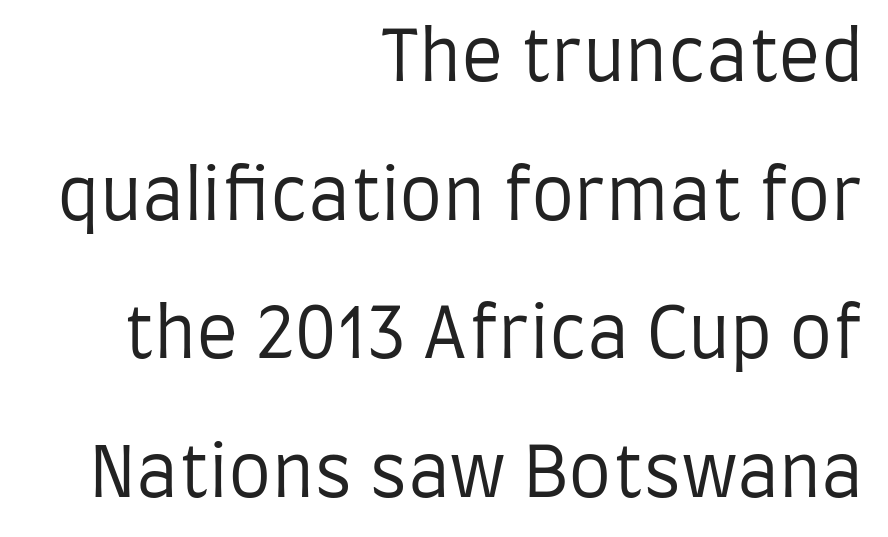
Q: Is the text bold? A: No.
Q: Is the text italic (slanted)? A: No, it is upright.
Q: Is the typeface a serif or a sans-serif typeface? A: Sans-serif.
Q: Is the text underlined? A: No.
Q: How is the paragraph aligned? A: Right-aligned.
Q: Is the spacing between letters normal or unusually wide? A: Normal.
Q: Is the spacing between lines tight, normal or loose? A: Loose.
Q: Width (condensed, normal, or wide)? A: Condensed.
Q: Stroke contrast? A: Low.
Q: x-height? A: Large.
Q: Monospaced? A: No.
